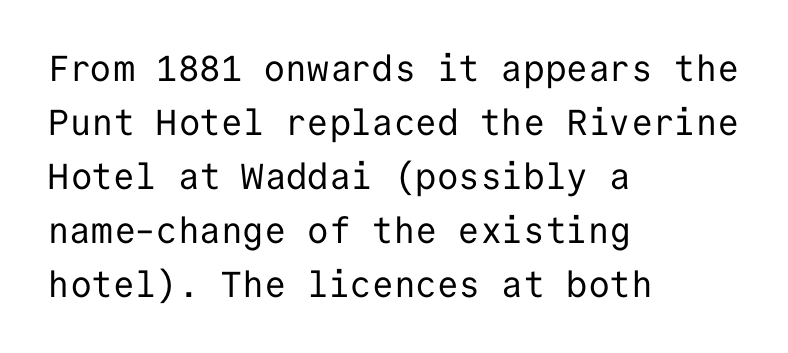
In terms of posture, this sample is upright. Tracking value appears to be zero — textbook default spacing. The letters march in equal steps, a hallmark of fixed-pitch type. Plain, unruled lines of type. Font category for this specimen: sans-serif. Whoever set this chose a conventional vertical rhythm.
